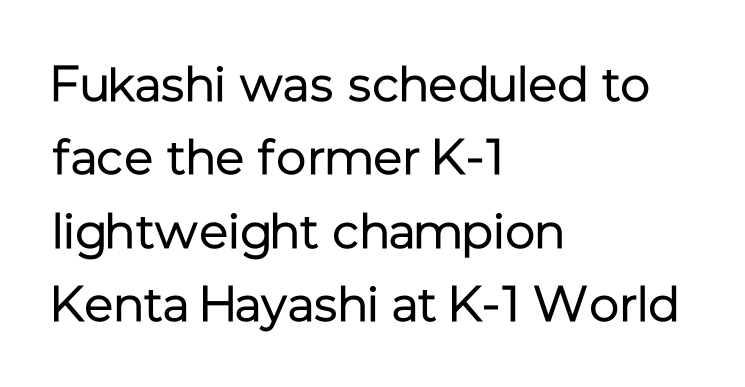
Q: Is the text bold? A: No.
Q: Is the text italic (slanted)? A: No, it is upright.
Q: Is the typeface a serif or a sans-serif typeface? A: Sans-serif.
Q: Is the text underlined? A: No.
Q: How is the paragraph aligned? A: Left-aligned.
Q: Is the spacing between letters normal or unusually wide? A: Normal.
Q: Is the spacing between lines tight, normal or loose? A: Normal.
Q: Width (condensed, normal, or wide)? A: Normal.
Q: Stroke contrast? A: Low.
Q: x-height? A: Medium.
Q: Monospaced? A: No.
